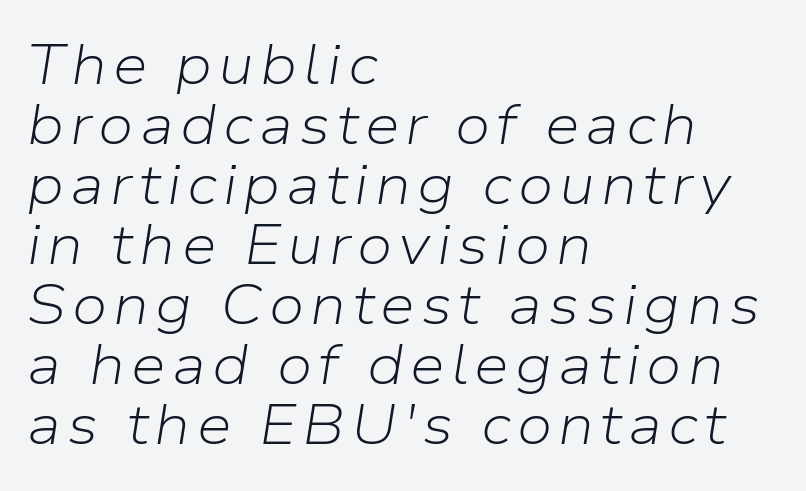
Q: Is the text bold? A: No.
Q: Is the text italic (slanted)? A: Yes, it leans right by about 9 degrees.
Q: Is the text underlined? A: No.
Q: How is the paragraph aligned? A: Left-aligned.
Q: Is the spacing between lines tight, normal or loose? A: Tight.
Q: Width (condensed, normal, or wide)? A: Normal.
Q: Stroke contrast? A: Low.
Q: x-height? A: Medium.
Q: Monospaced? A: No.
